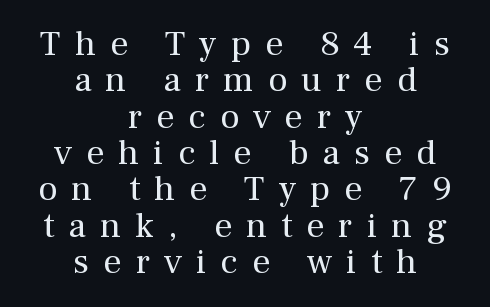
Q: Is the text bold? A: No.
Q: Is the text italic (slanted)? A: No, it is upright.
Q: Is the typeface a serif or a sans-serif typeface? A: Serif.
Q: Is the text underlined? A: No.
Q: How is the paragraph aligned? A: Centered.
Q: Is the spacing between letters normal or unusually wide? A: Unusually wide.
Q: Is the spacing between lines tight, normal or loose? A: Tight.
Q: Width (condensed, normal, or wide)? A: Normal.
Q: Stroke contrast? A: Medium.
Q: x-height? A: Medium.
Q: Monospaced? A: No.
